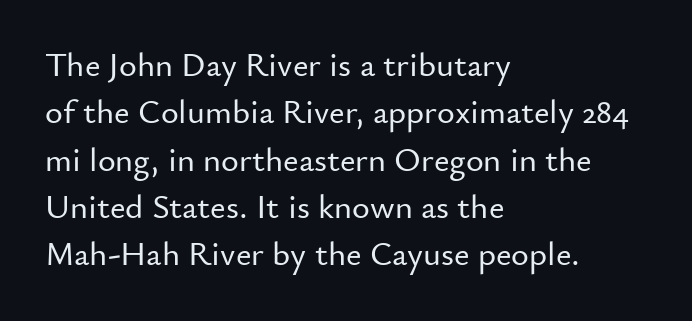
Q: Is the text italic (slanted)? A: No, it is upright.
Q: Is the typeface a serif or a sans-serif typeface? A: Sans-serif.
Q: Is the text underlined? A: No.
Q: How is the paragraph aligned? A: Left-aligned.
Q: Is the spacing between letters normal or unusually wide? A: Normal.
Q: Is the spacing between lines tight, normal or loose? A: Normal.
Q: Width (condensed, normal, or wide)? A: Normal.
Q: Stroke contrast? A: Low.
Q: x-height? A: Small.
Q: Monospaced? A: No.
